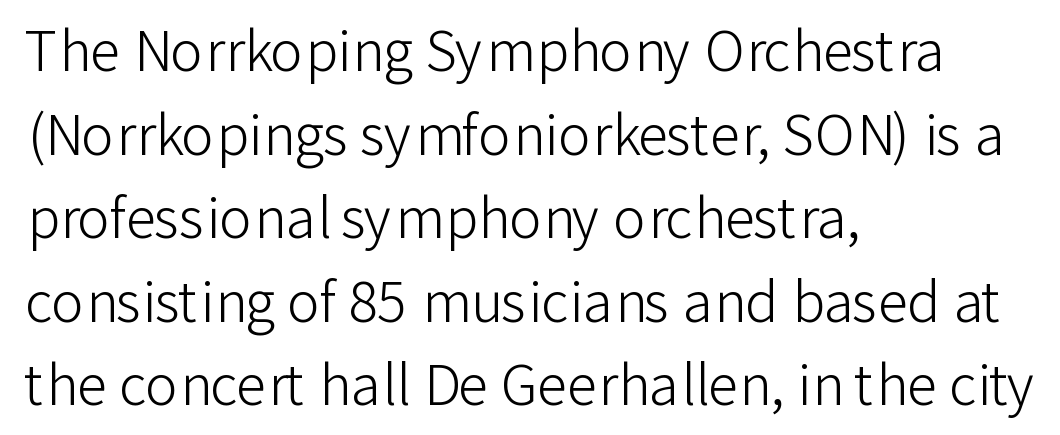
The image shows 55 px light sans-serif type, upright; set left-aligned, normal line spacing (1.52x), normal letter spacing, not underlined; low stroke contrast and a medium x-height.
